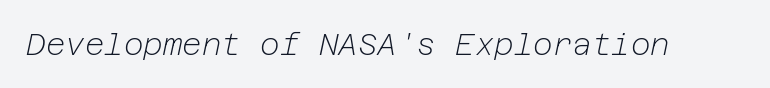
Q: Is the text bold? A: No.
Q: Is the text italic (slanted)? A: Yes, it leans right by about 12 degrees.
Q: Is the text underlined? A: No.
Q: Is the spacing between letters normal or unusually wide? A: Normal.
Q: Width (condensed, normal, or wide)? A: Normal.
Q: Stroke contrast? A: Low.
Q: x-height? A: Medium.
